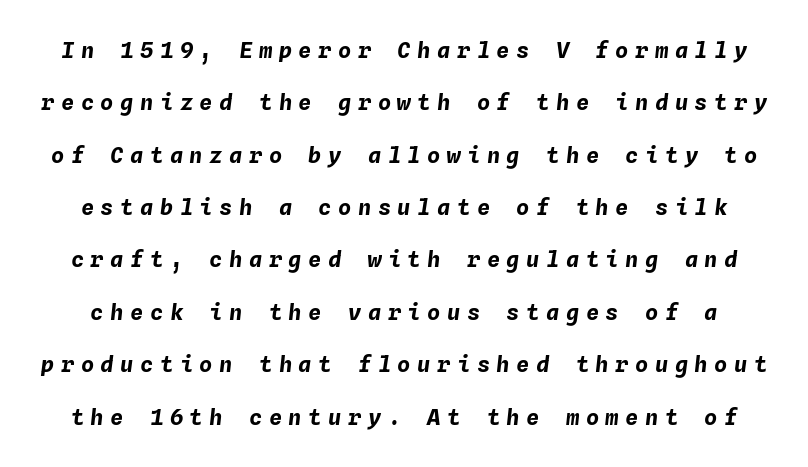
The lettering tilts uniformly, giving the passage an italic look. Whoever set this chose breathing room over compactness in the vertical rhythm. You could only call the tracking loose — the letters float apart. Thick stems and heavy bowls — unmistakably bold. Just letters on the line, the space beneath them empty.
